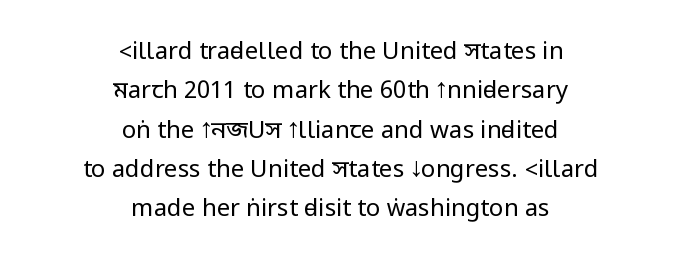
Leading: standard. Compared with typical body copy, the letter spacing here is the same. Compared with a typical body face, this is equally light or lighter still. Type without underlining.
